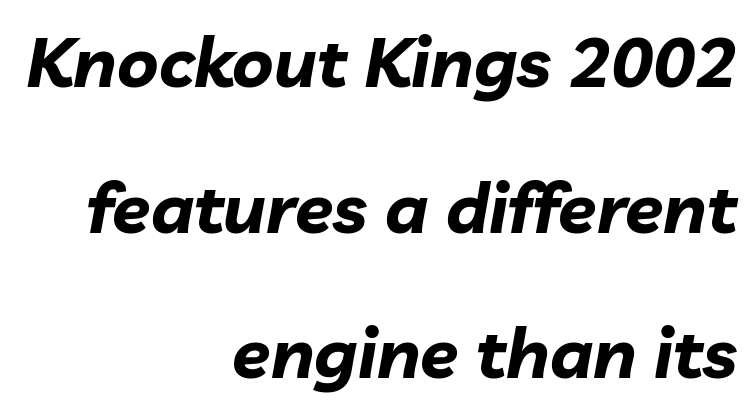
The image shows 70 px bold type, italic (leaning right); set right-aligned, loose line spacing (2.08x), normal letter spacing, not underlined; low stroke contrast and a medium x-height.
